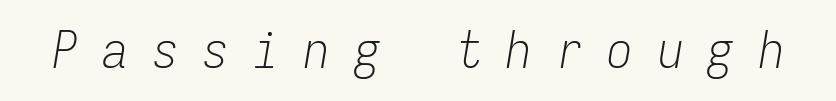
{"italic": "yes", "lean": "right", "slant_degrees": 9, "bold": "no", "weight": "light", "width": "condensed", "stroke_contrast": "low", "x_height": "medium", "monospaced": "yes", "underline": "no", "letter_spacing": "wide", "letter_spacing_em": 0.49, "glyph_px": 51}
